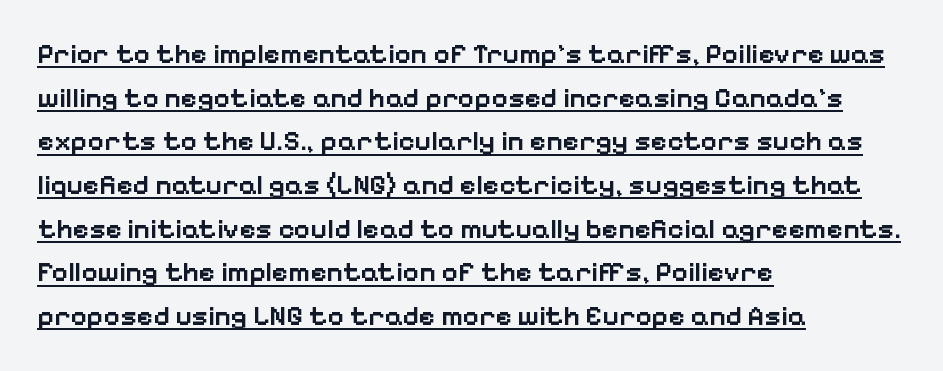
{"serif": "no", "italic": "no", "bold": "semi", "weight": "semibold", "width": "normal", "stroke_contrast": "low", "x_height": "medium", "monospaced": "no", "underline": "yes", "align": "left", "line_spacing": "normal", "line_spacing_ratio": 1.56, "letter_spacing": "normal", "letter_spacing_em": 0.0, "glyph_px": 28}
